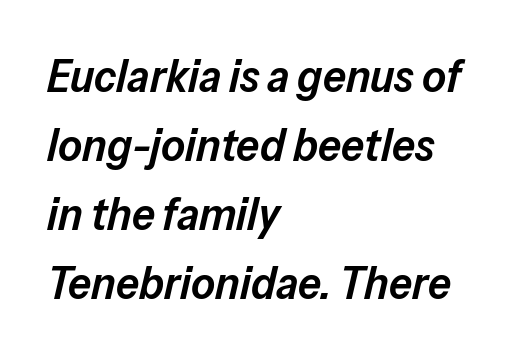
The image shows 46 px semibold type, italic (leaning right); set left-aligned, normal line spacing (1.5x), normal letter spacing, not underlined; low stroke contrast and a medium x-height.
